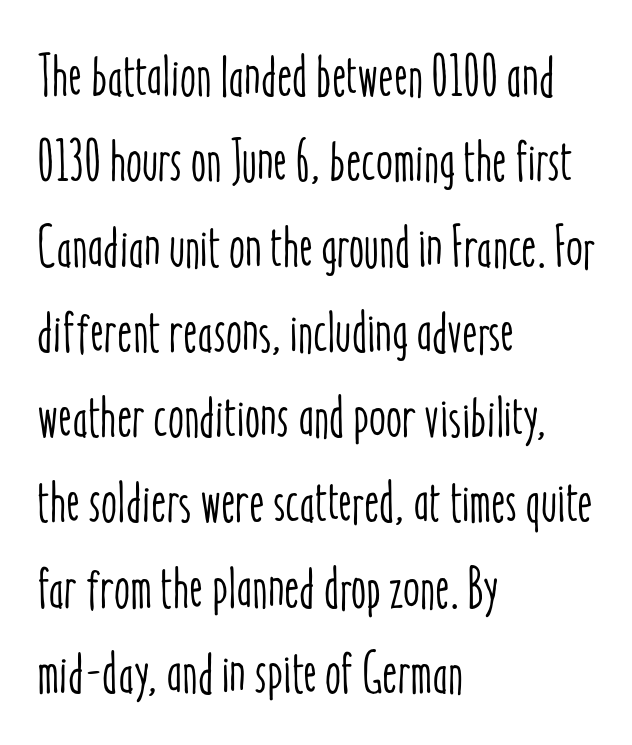
Q: Is the text italic (slanted)? A: No, it is upright.
Q: Is the text underlined? A: No.
Q: How is the paragraph aligned? A: Left-aligned.
Q: Is the spacing between letters normal or unusually wide? A: Normal.
Q: Is the spacing between lines tight, normal or loose? A: Normal.
Q: Width (condensed, normal, or wide)? A: Condensed.
Q: Stroke contrast? A: Low.
Q: x-height? A: Medium.
Q: Monospaced? A: No.
